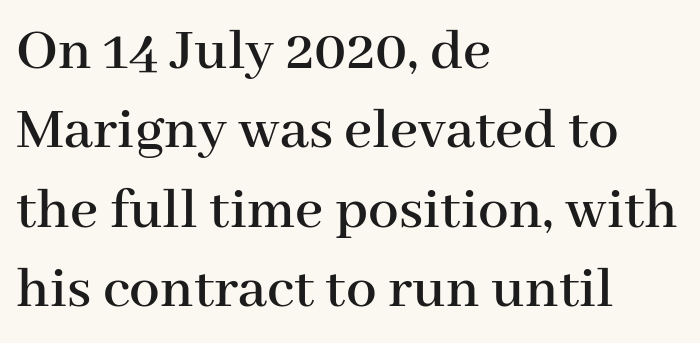
{"serif": "yes", "italic": "no", "width": "normal", "stroke_contrast": "high", "x_height": "medium", "monospaced": "no", "underline": "no", "align": "left", "line_spacing": "normal", "line_spacing_ratio": 1.3, "letter_spacing": "normal", "letter_spacing_em": 0.0, "glyph_px": 61}
